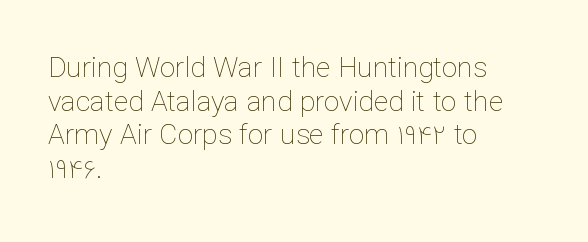
The image shows 28 px thin type, upright; set left-aligned, line spacing 1.2x, normal letter spacing, not underlined; low stroke contrast and a medium x-height.
